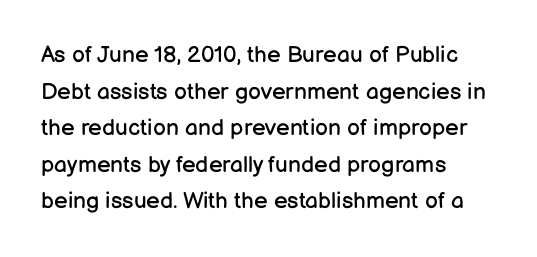
The image shows 23 px text type, upright; set left-aligned, normal line spacing (1.59x), normal letter spacing, not underlined.
